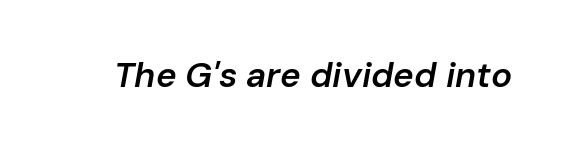
{"italic": "yes", "lean": "right", "slant_degrees": 10, "bold": "semi", "weight": "semibold", "width": "normal", "stroke_contrast": "low", "x_height": "medium", "monospaced": "no", "underline": "no", "letter_spacing": "normal", "letter_spacing_em": 0.0, "glyph_px": 35}
